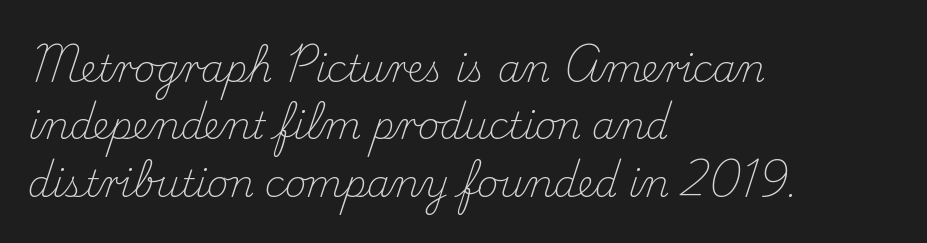
{"serif": "yes", "bold": "no", "weight": "light", "width": "normal", "stroke_contrast": "medium", "x_height": "small", "monospaced": "no", "underline": "no", "align": "left", "line_spacing": "normal", "line_spacing_ratio": 1.55, "letter_spacing": "normal", "letter_spacing_em": 0.0, "glyph_px": 37}
